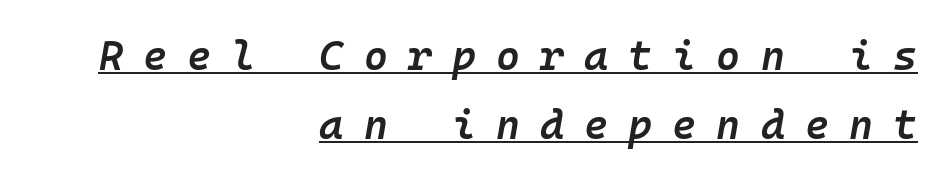
Q: Is the text bold? A: Semi-bold.
Q: Is the text italic (slanted)? A: Yes, it leans right by about 10 degrees.
Q: Is the text underlined? A: Yes.
Q: How is the paragraph aligned? A: Right-aligned.
Q: Is the spacing between letters normal or unusually wide? A: Unusually wide.
Q: Is the spacing between lines tight, normal or loose? A: Normal.
Q: Width (condensed, normal, or wide)? A: Normal.
Q: Stroke contrast? A: Low.
Q: x-height? A: Medium.
Q: Monospaced? A: Yes.
